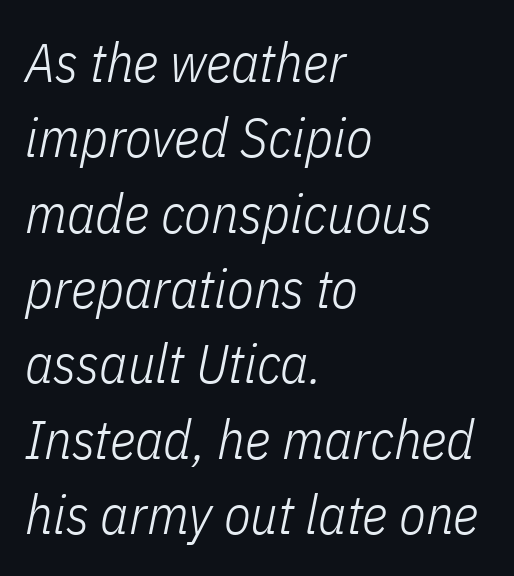
Q: Is the text bold? A: No.
Q: Is the text italic (slanted)? A: Yes, it leans right by about 11 degrees.
Q: Is the text underlined? A: No.
Q: How is the paragraph aligned? A: Left-aligned.
Q: Is the spacing between letters normal or unusually wide? A: Normal.
Q: Is the spacing between lines tight, normal or loose? A: Normal.
Q: Width (condensed, normal, or wide)? A: Condensed.
Q: Stroke contrast? A: Low.
Q: x-height? A: Medium.
Q: Monospaced? A: No.
